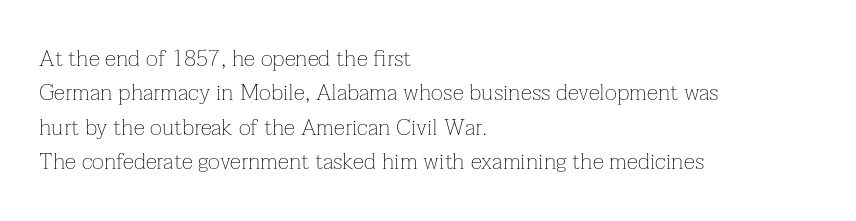
The vertical gap from one line to the next is medium. These lines were composed using upright roman letters. Horizontal alignment here is leftward, the default for most running prose. The gaps between neighbouring characters are ordinary and unremarkable. Weight: regular or lighter.
